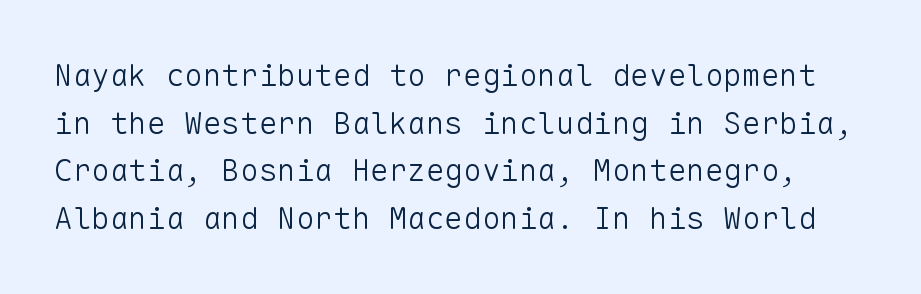
{"serif": "no", "italic": "no", "bold": "no", "weight": "light", "width": "normal", "stroke_contrast": "low", "x_height": "medium", "monospaced": "yes", "underline": "no", "line_spacing": "normal", "line_spacing_ratio": 1.54, "letter_spacing": "normal", "letter_spacing_em": 0.0, "glyph_px": 31}
